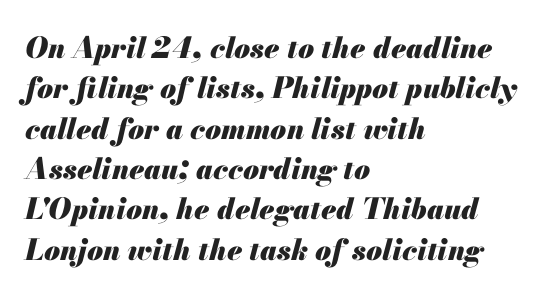
Nobody touched the tracking dial on this one. The string is rendered with underlining switched off. Emphasis by weight is at full strength: bold. Looking at the ascenders, they clearly lean. Is there much room between lines? A standard amount, neither cramped nor airy. Casual observation: everything's shoved over to the left.
